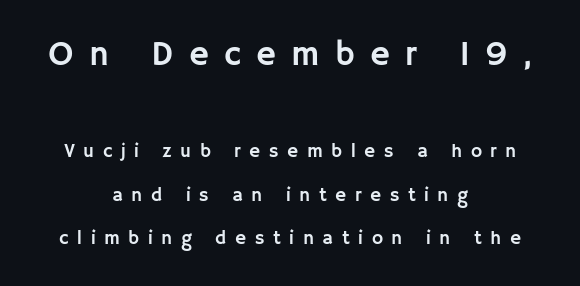
{"serif": "no", "italic": "no", "width": "normal", "stroke_contrast": "low", "x_height": "large", "monospaced": "no", "underline": "no", "align": "center", "line_spacing": "loose", "line_spacing_ratio": 2.29, "letter_spacing": "wide", "letter_spacing_em": 0.45, "larger_block": "first", "size_ratio": 1.79, "glyph_px": 34}
